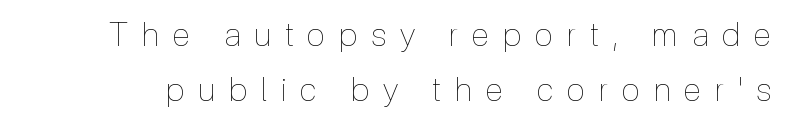
A roman cut, with each character standing at attention. The passage shown is typed in a proportional face where columns would drift. Check the space under the baseline: it is left empty. A typesetter would call this heavily tracked-out type. Letters have the restrained weight of plain body copy at most. Summary of vertical rhythm: regular, with standard interline spacing.
